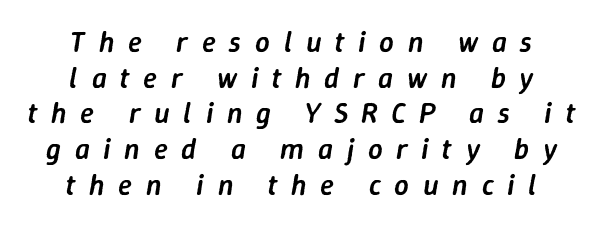
The image shows 29 px semibold type, italic (leaning right); set centered, line spacing 1.23x, unusually wide letter spacing (+0.47 em), not underlined; low stroke contrast and a medium x-height.
